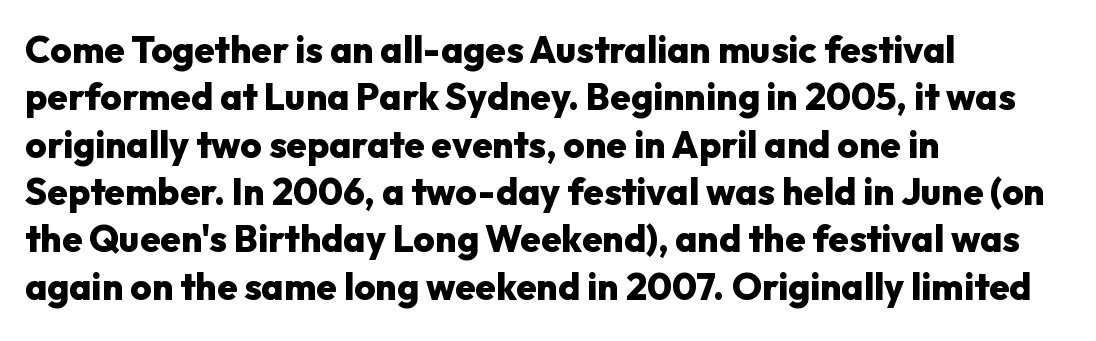
Upright lettering throughout. The typeface chosen for these lines omits serifs. Quick note: interline space is typical. Descender tails drop into unmarked territory.
